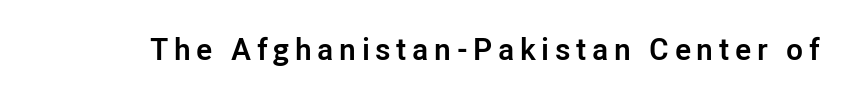
Q: Is the text bold? A: Yes.
Q: Is the text italic (slanted)? A: No, it is upright.
Q: Is the typeface a serif or a sans-serif typeface? A: Sans-serif.
Q: Is the text underlined? A: No.
Q: Width (condensed, normal, or wide)? A: Normal.
Q: Stroke contrast? A: Low.
Q: x-height? A: Medium.
Q: Monospaced? A: No.
